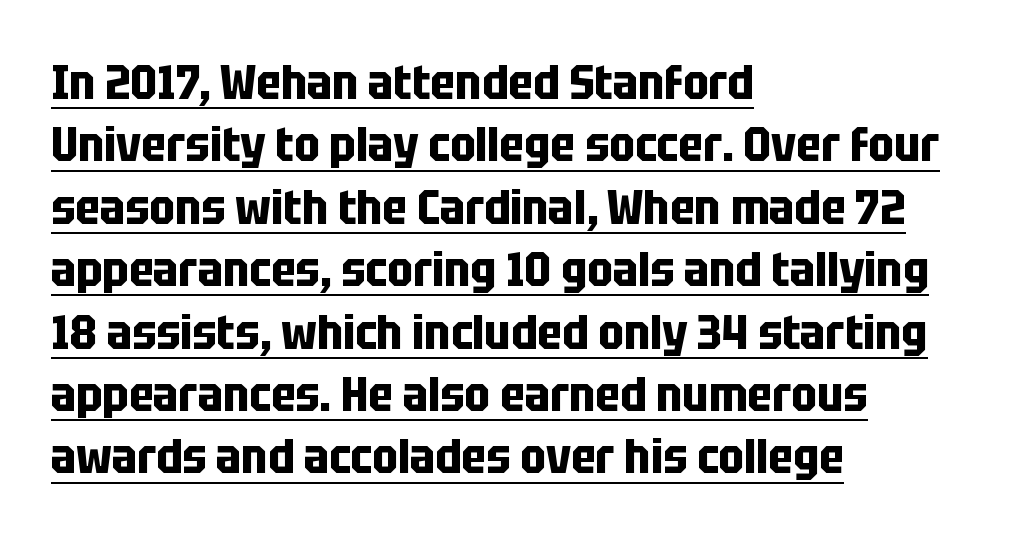
The image shows 48 px bold, condensed sans-serif type, upright; set left-aligned, normal line spacing (1.3x), normal letter spacing, underlined; low stroke contrast and a large x-height.
